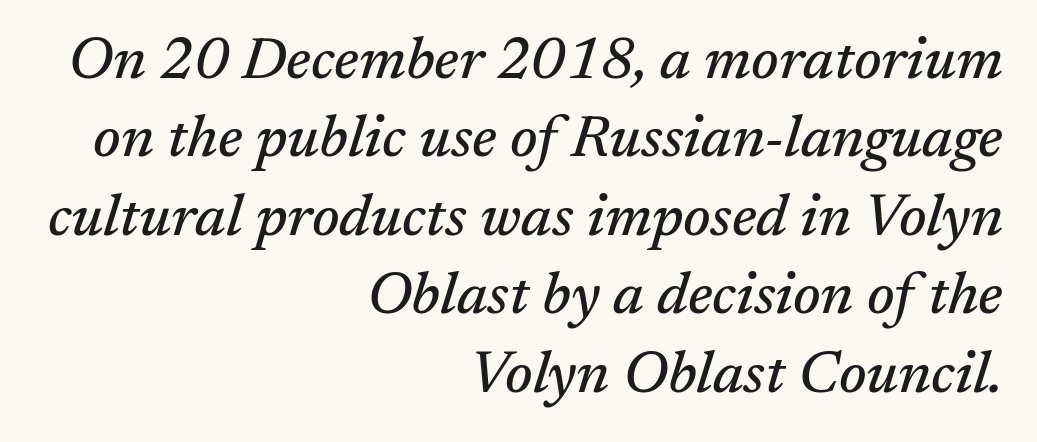
Q: Is the text italic (slanted)? A: Yes, it leans right by about 17 degrees.
Q: Is the typeface a serif or a sans-serif typeface? A: Serif.
Q: Is the text underlined? A: No.
Q: How is the paragraph aligned? A: Right-aligned.
Q: Is the spacing between letters normal or unusually wide? A: Normal.
Q: Is the spacing between lines tight, normal or loose? A: Normal.
Q: Width (condensed, normal, or wide)? A: Normal.
Q: Stroke contrast? A: Medium.
Q: x-height? A: Medium.
Q: Monospaced? A: No.
